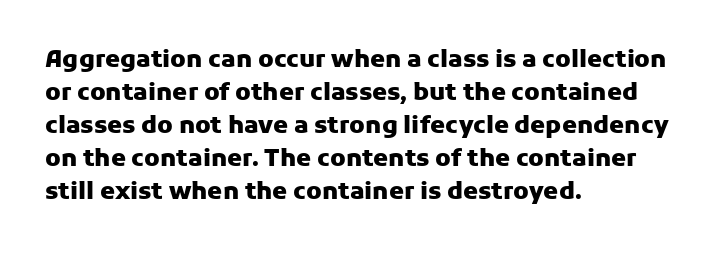
The image shows 24 px bold type, upright; set left-aligned, normal line spacing (1.38x), normal letter spacing, not underlined.
